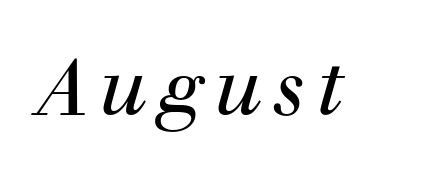
Is this a fixed-width face? No — the glyphs have proportional, varying widths. The specimen omits any rule beneath the text block's lines. The typography opts for an oblique posture over an upright one. The face used here is seriffed, in the tradition of book romans. The letterforms sit at book weight or below.
